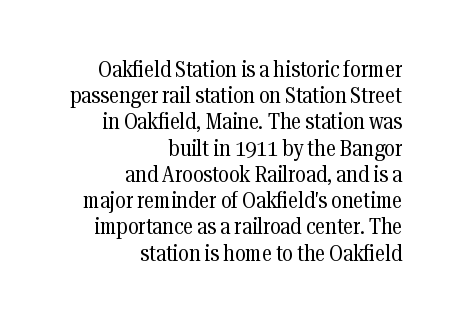
This sample trades vertical openness for compactness between lines. The paragraph has a hard right edge and a soft left edge. Caption: standard tracking, unaltered. The strokes are not fattened; the text isn't bold.
